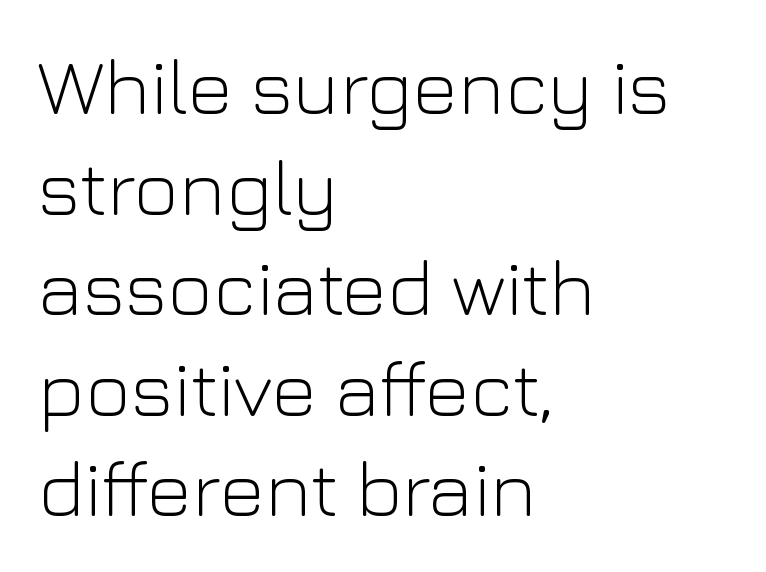
Q: Is the text bold? A: No.
Q: Is the text italic (slanted)? A: No, it is upright.
Q: Is the typeface a serif or a sans-serif typeface? A: Sans-serif.
Q: Is the text underlined? A: No.
Q: How is the paragraph aligned? A: Left-aligned.
Q: Is the spacing between letters normal or unusually wide? A: Normal.
Q: Is the spacing between lines tight, normal or loose? A: Normal.
Q: Width (condensed, normal, or wide)? A: Normal.
Q: Stroke contrast? A: Low.
Q: x-height? A: Medium.
Q: Monospaced? A: No.
